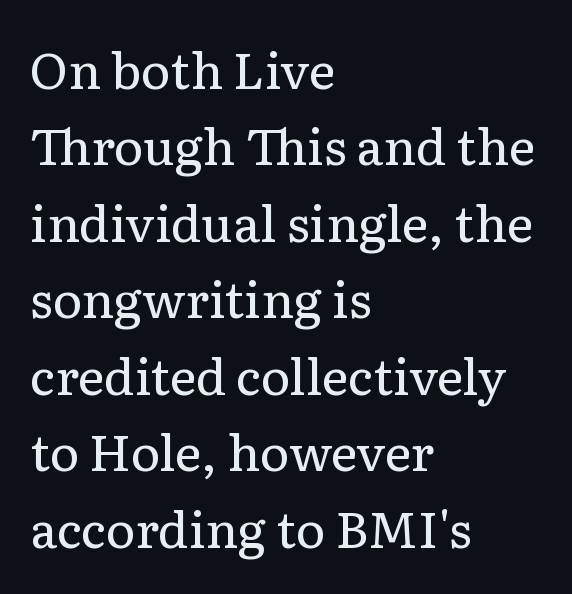
{"serif": "yes", "italic": "no", "bold": "no", "weight": "regular", "width": "normal", "stroke_contrast": "low", "x_height": "medium", "monospaced": "no", "underline": "no", "align": "left", "line_spacing": "normal", "line_spacing_ratio": 1.53, "letter_spacing": "normal", "letter_spacing_em": 0.0, "glyph_px": 50}
